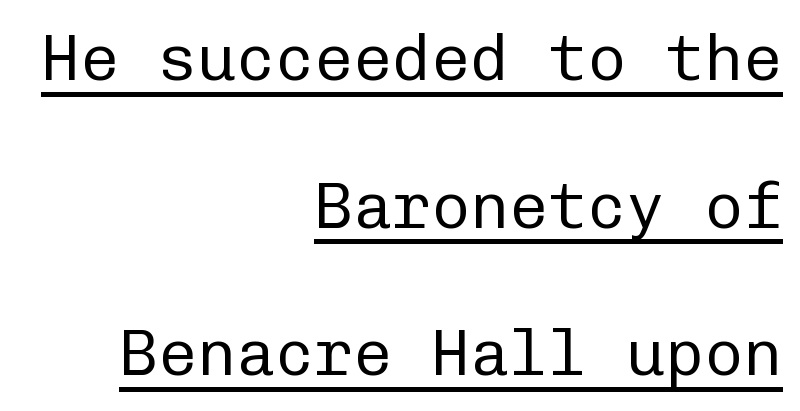
{"serif": "no", "italic": "no", "bold": "no", "weight": "regular", "width": "normal", "stroke_contrast": "low", "x_height": "medium", "monospaced": "yes", "underline": "yes", "align": "right", "line_spacing": "loose", "line_spacing_ratio": 2.27, "letter_spacing": "normal", "letter_spacing_em": 0.0, "glyph_px": 65}
